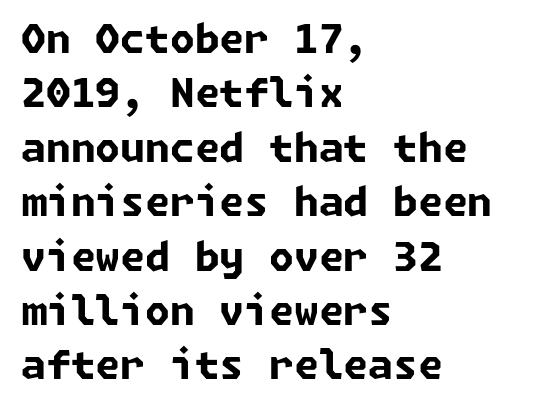
Compared with typical paragraphs, the rows here are spaced about the same. Only glyphs here, with clear space below each row. These lines are set flush left with a ragged right edge. Here the glyphs are tracked normally, forming tight word shapes.
